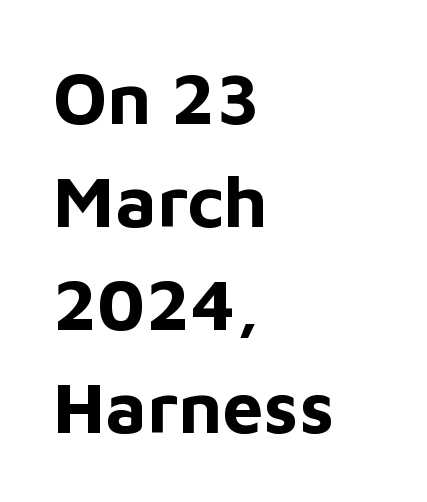
Q: Is the text bold? A: Yes.
Q: Is the text italic (slanted)? A: No, it is upright.
Q: Is the typeface a serif or a sans-serif typeface? A: Sans-serif.
Q: Is the text underlined? A: No.
Q: How is the paragraph aligned? A: Left-aligned.
Q: Is the spacing between letters normal or unusually wide? A: Normal.
Q: Is the spacing between lines tight, normal or loose? A: Normal.
Q: Width (condensed, normal, or wide)? A: Normal.
Q: Stroke contrast? A: Low.
Q: x-height? A: Medium.
Q: Monospaced? A: No.
